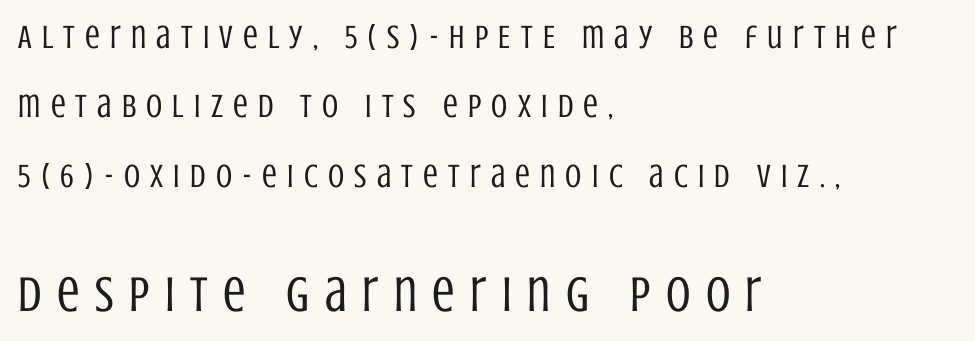
The glyphs are unaccompanied by any horizontal stroke below them. Between these two stacked blocks, the lower one wins on size. Layout note: lines flush left. Serif or sans? Sans — the stroke terminals are bare. The line-height multiplier appears high, well above default. Letter spacing: wide.
